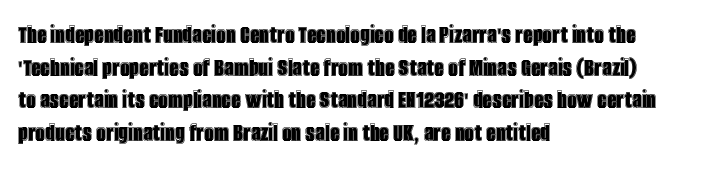
{"italic": "no", "underline": "no", "align": "left", "line_spacing_ratio": 1.21, "letter_spacing": "normal", "letter_spacing_em": 0.0, "glyph_px": 27}
